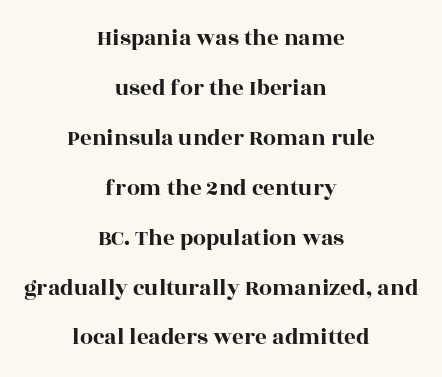
The zone under the glyphs is completely vacant. The vertical gap from one line to the next is large. The horizontal fit of the characters is conventional and even. Every stem runs plumb, perpendicular to the baseline.
